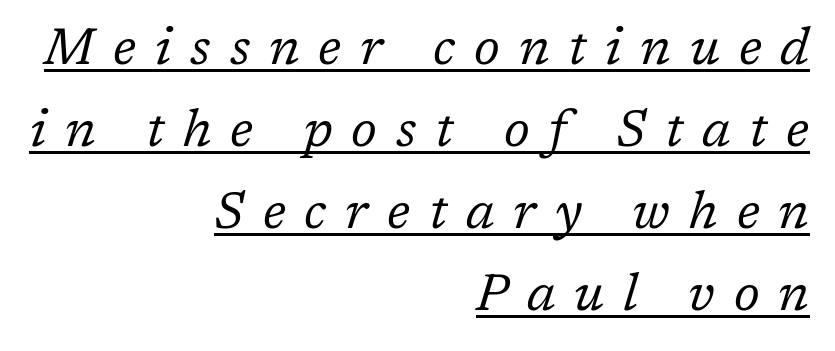
The image shows 51 px regular-weight serif type, italic (leaning right); set right-aligned, normal line spacing (1.61x), unusually wide letter spacing (+0.37 em), underlined; low stroke contrast and a medium x-height.
